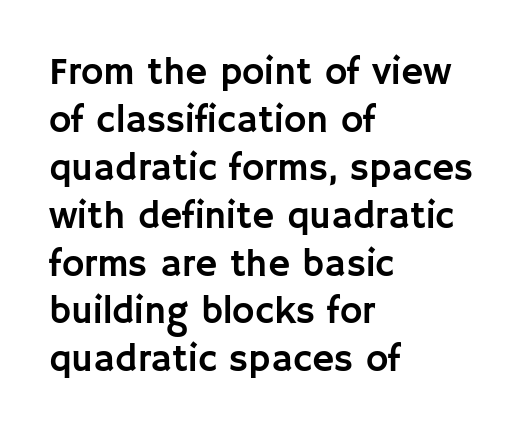
Q: Is the text italic (slanted)? A: No, it is upright.
Q: Is the typeface a serif or a sans-serif typeface? A: Sans-serif.
Q: Is the text underlined? A: No.
Q: How is the paragraph aligned? A: Left-aligned.
Q: Is the spacing between letters normal or unusually wide? A: Normal.
Q: Is the spacing between lines tight, normal or loose? A: Normal.
Q: Width (condensed, normal, or wide)? A: Normal.
Q: Stroke contrast? A: Low.
Q: x-height? A: Large.
Q: Monospaced? A: No.
